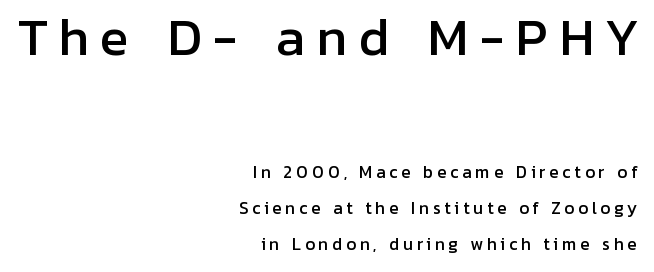
Q: Is the text italic (slanted)? A: No, it is upright.
Q: Is the typeface a serif or a sans-serif typeface? A: Sans-serif.
Q: Is the text underlined? A: No.
Q: How is the paragraph aligned? A: Right-aligned.
Q: Is the spacing between letters normal or unusually wide? A: Unusually wide.
Q: Is the spacing between lines tight, normal or loose? A: Loose.
Q: Which block of text is set in a larger size, the first (top) or the second (bottom)? A: The first (top) one.
Q: Width (condensed, normal, or wide)? A: Normal.
Q: Stroke contrast? A: Low.
Q: x-height? A: Medium.
Q: Monospaced? A: No.
